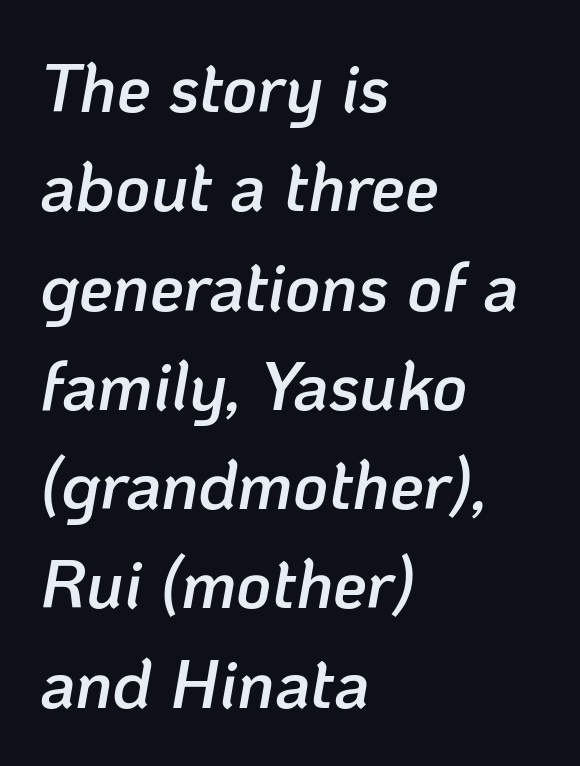
The line-height multiplier appears to be the usual default. The letterforms sit shoulder to shoulder at normal distance. The axis of the letterforms is tilted away from vertical. Here the designer chose a conventional face with non-uniform glyph widths. Only glyphs here, with clear space below each row.
